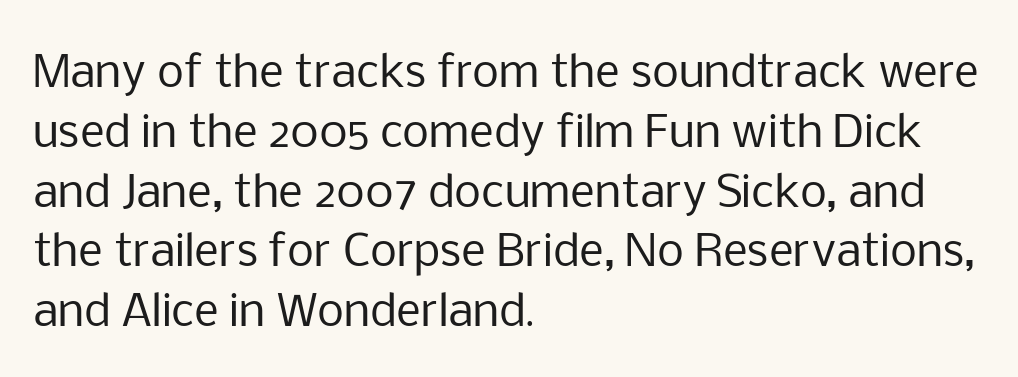
{"serif": "no", "italic": "no", "bold": "no", "weight": "regular", "width": "normal", "stroke_contrast": "low", "x_height": "medium", "monospaced": "no", "underline": "no", "align": "left", "line_spacing": "normal", "line_spacing_ratio": 1.39, "letter_spacing": "normal", "letter_spacing_em": 0.0, "glyph_px": 43}
